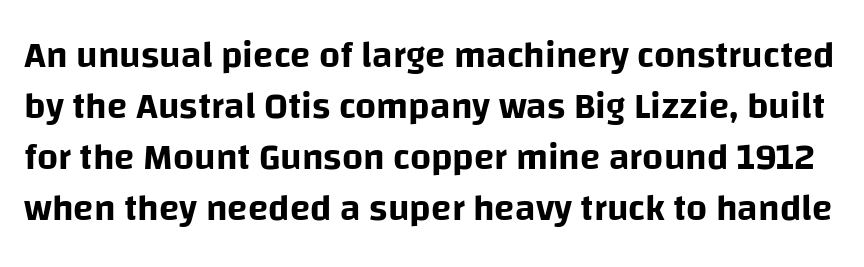
Q: Is the text italic (slanted)? A: No, it is upright.
Q: Is the typeface a serif or a sans-serif typeface? A: Sans-serif.
Q: Is the text underlined? A: No.
Q: Is the spacing between letters normal or unusually wide? A: Normal.
Q: Is the spacing between lines tight, normal or loose? A: Normal.
Q: Width (condensed, normal, or wide)? A: Normal.
Q: Stroke contrast? A: Low.
Q: x-height? A: Large.
Q: Monospaced? A: No.
